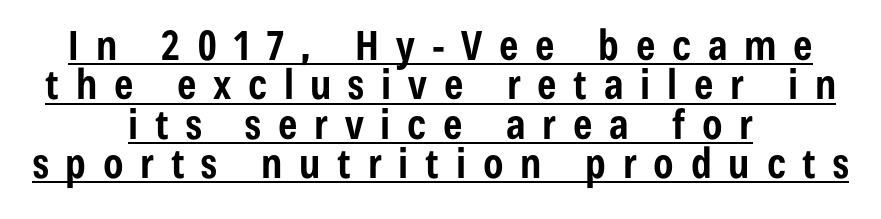
Q: Is the text bold? A: Yes.
Q: Is the text italic (slanted)? A: No, it is upright.
Q: Is the typeface a serif or a sans-serif typeface? A: Sans-serif.
Q: Is the text underlined? A: Yes.
Q: How is the paragraph aligned? A: Centered.
Q: Is the spacing between letters normal or unusually wide? A: Unusually wide.
Q: Is the spacing between lines tight, normal or loose? A: Tight.
Q: Width (condensed, normal, or wide)? A: Condensed.
Q: Stroke contrast? A: Low.
Q: x-height? A: Medium.
Q: Monospaced? A: No.
